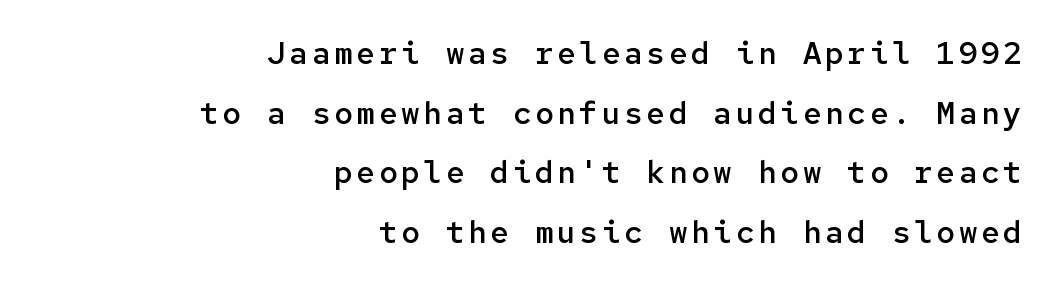
Q: Is the text bold? A: Semi-bold.
Q: Is the text italic (slanted)? A: No, it is upright.
Q: Is the typeface a serif or a sans-serif typeface? A: Sans-serif.
Q: Is the text underlined? A: No.
Q: How is the paragraph aligned? A: Right-aligned.
Q: Is the spacing between lines tight, normal or loose? A: Loose.
Q: Width (condensed, normal, or wide)? A: Normal.
Q: Stroke contrast? A: Low.
Q: x-height? A: Medium.
Q: Monospaced? A: Yes.
